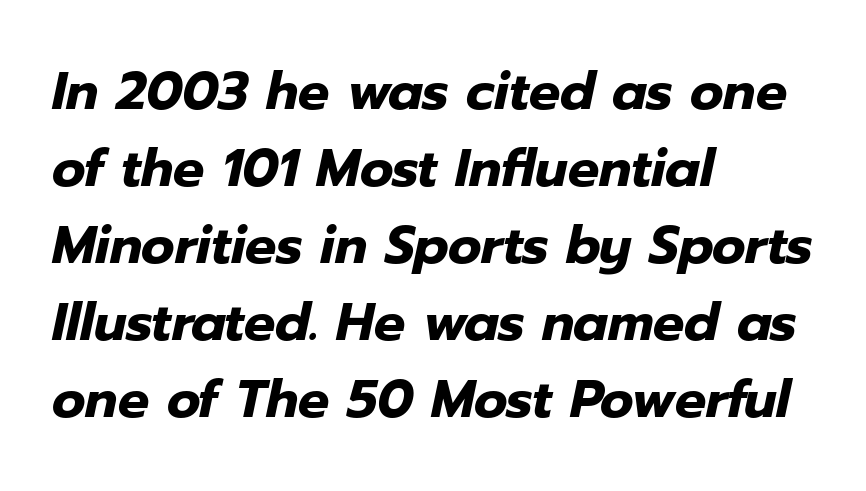
{"italic": "yes", "lean": "right", "slant_degrees": 12, "bold": "yes", "weight": "heavy", "width": "normal", "stroke_contrast": "low", "x_height": "medium", "monospaced": "no", "underline": "no", "align": "left", "line_spacing": "normal", "line_spacing_ratio": 1.48, "letter_spacing": "normal", "letter_spacing_em": 0.0, "glyph_px": 52}
